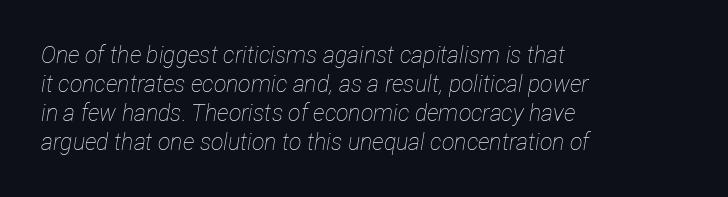
The image shows 23 px text type, italic (leaning right); set left-aligned, normal line spacing (1.26x), normal letter spacing, not underlined.
